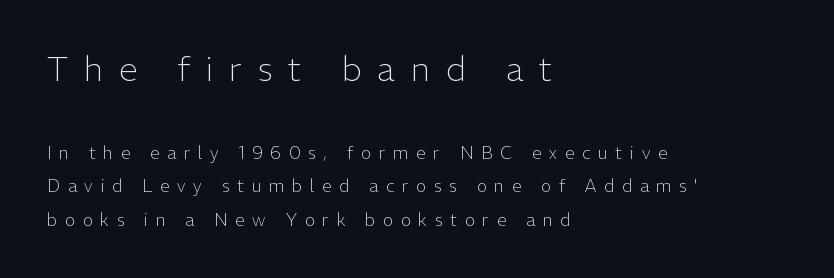
Q: Is the text bold? A: No.
Q: Is the text italic (slanted)? A: No, it is upright.
Q: Is the typeface a serif or a sans-serif typeface? A: Sans-serif.
Q: Is the text underlined? A: No.
Q: How is the paragraph aligned? A: Left-aligned.
Q: Is the spacing between letters normal or unusually wide? A: Unusually wide.
Q: Is the spacing between lines tight, normal or loose? A: Loose.
Q: Which block of text is set in a larger size, the first (top) or the second (bottom)? A: The first (top) one.
Q: Width (condensed, normal, or wide)? A: Normal.
Q: Stroke contrast? A: Low.
Q: x-height? A: Medium.
Q: Monospaced? A: No.
